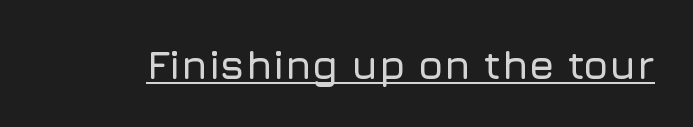
{"serif": "no", "italic": "no", "width": "normal", "stroke_contrast": "low", "x_height": "medium", "monospaced": "no", "underline": "yes", "letter_spacing": "normal", "letter_spacing_em": 0.0, "glyph_px": 41}
